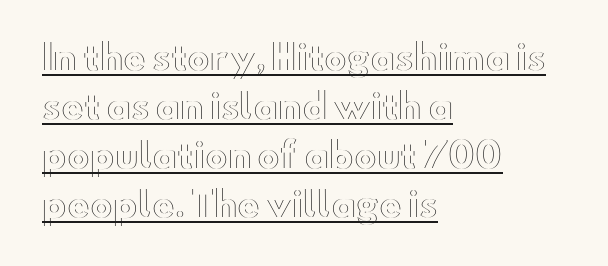
{"italic": "no", "width": "wide", "x_height": "small", "monospaced": "no", "underline": "yes", "align": "left", "line_spacing": "normal", "line_spacing_ratio": 1.44, "letter_spacing": "normal", "letter_spacing_em": 0.0, "glyph_px": 34}
